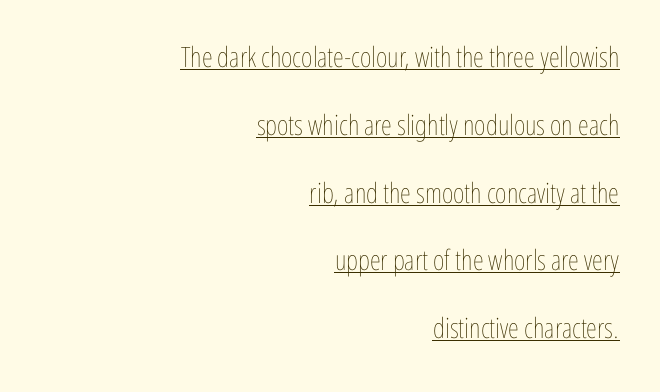
Default kerning and tracking; the words read as compact shapes. If you drew a line through each stem, it would be perfectly vertical. Decoration check: the copy is underlined. This sample trades compactness for vertical openness between lines.
